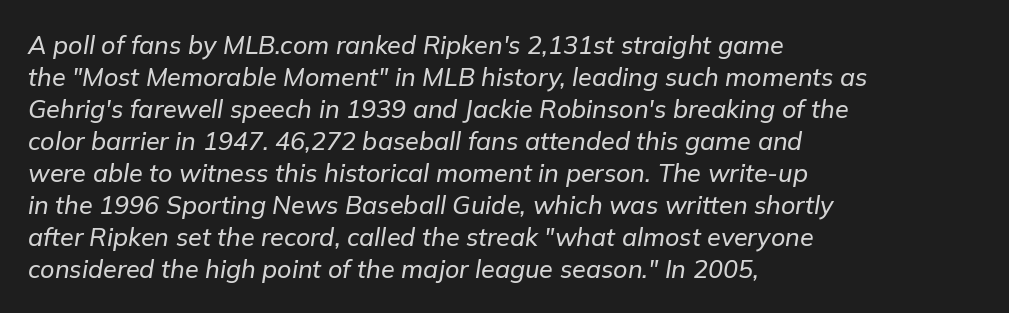
The image shows 25 px text type, italic (leaning right); set left-aligned, normal line spacing (1.28x), normal letter spacing, not underlined.
